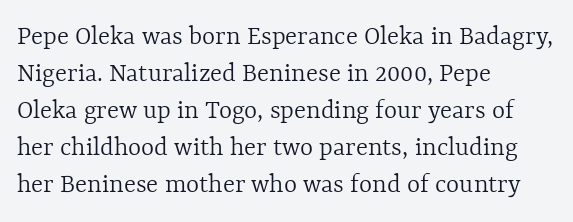
Posture: straight, roman, zero tilt. Line starts are locked; line ends wander. Type without underlining. The characters are drawn with everyday or finer stroke widths. This sample keeps an unexceptional amount of space between lines. The passage shown is typed in a proportional face where columns would drift.
